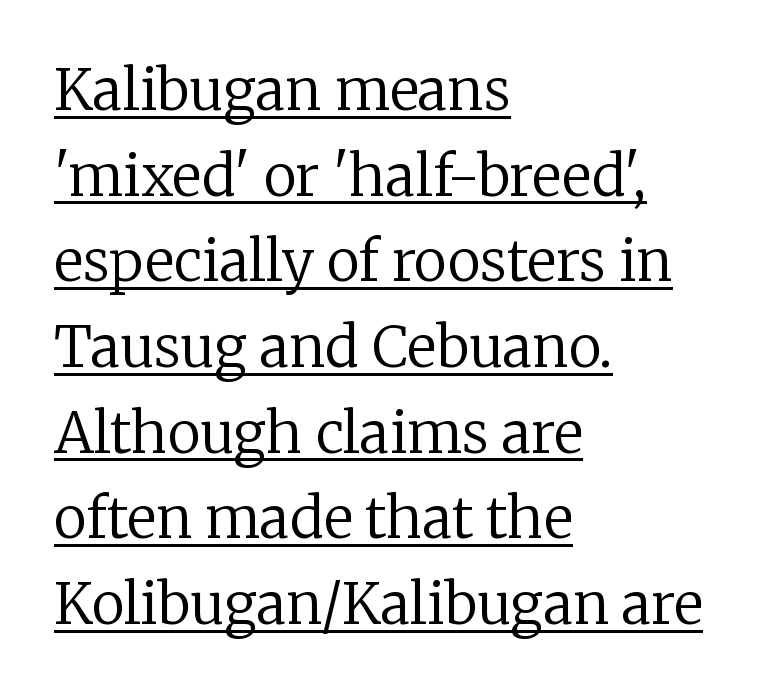
Q: Is the text bold? A: No.
Q: Is the text italic (slanted)? A: No, it is upright.
Q: Is the typeface a serif or a sans-serif typeface? A: Serif.
Q: Is the text underlined? A: Yes.
Q: How is the paragraph aligned? A: Left-aligned.
Q: Is the spacing between letters normal or unusually wide? A: Normal.
Q: Is the spacing between lines tight, normal or loose? A: Normal.
Q: Width (condensed, normal, or wide)? A: Normal.
Q: Stroke contrast? A: Low.
Q: x-height? A: Medium.
Q: Monospaced? A: No.
